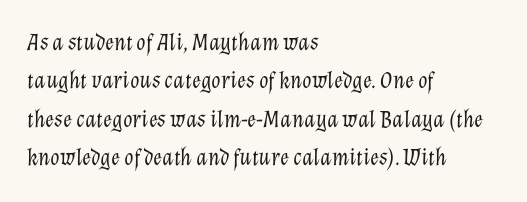
The image shows 24 px text type, italic (leaning right); set left-aligned, normal line spacing (1.6x), normal letter spacing, not underlined.
